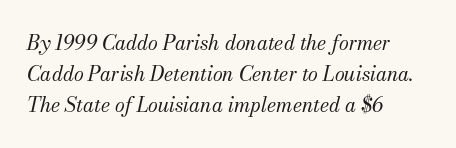
These glyphs show unthickened strokes, regular width or finer. The line texture is even and compact thanks to regular tracking. The passage shown is not underscored anywhere. Looking at the ascenders, they clearly lean. Caption: multi-line text, flush left, ragged right.
